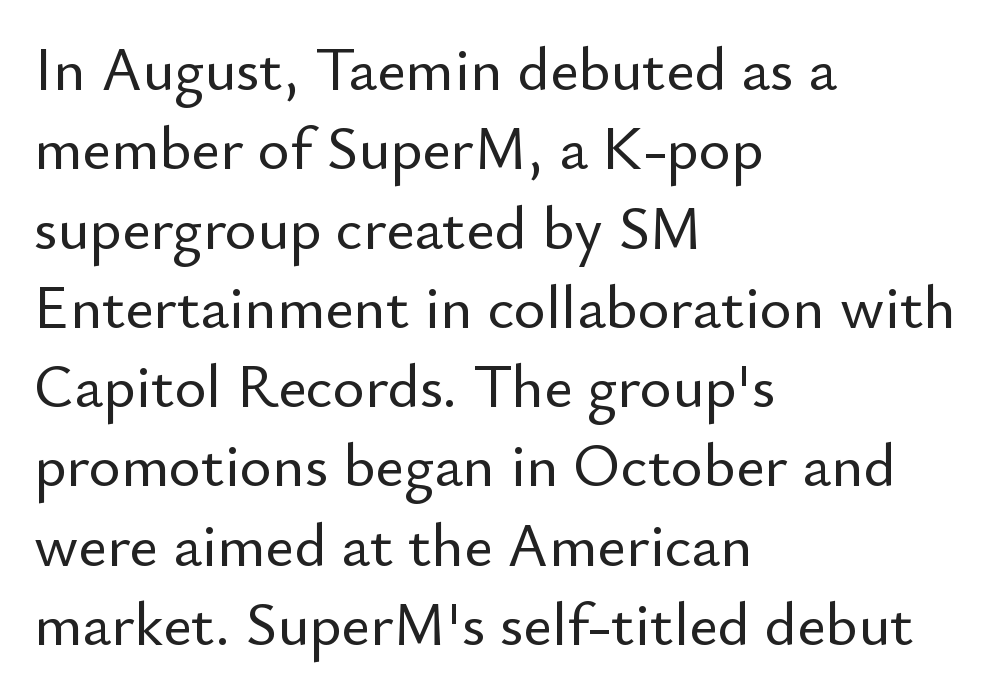
{"serif": "no", "italic": "no", "width": "normal", "stroke_contrast": "low", "x_height": "small", "monospaced": "no", "underline": "no", "align": "left", "line_spacing": "normal", "line_spacing_ratio": 1.3, "letter_spacing": "normal", "letter_spacing_em": 0.0, "glyph_px": 61}
